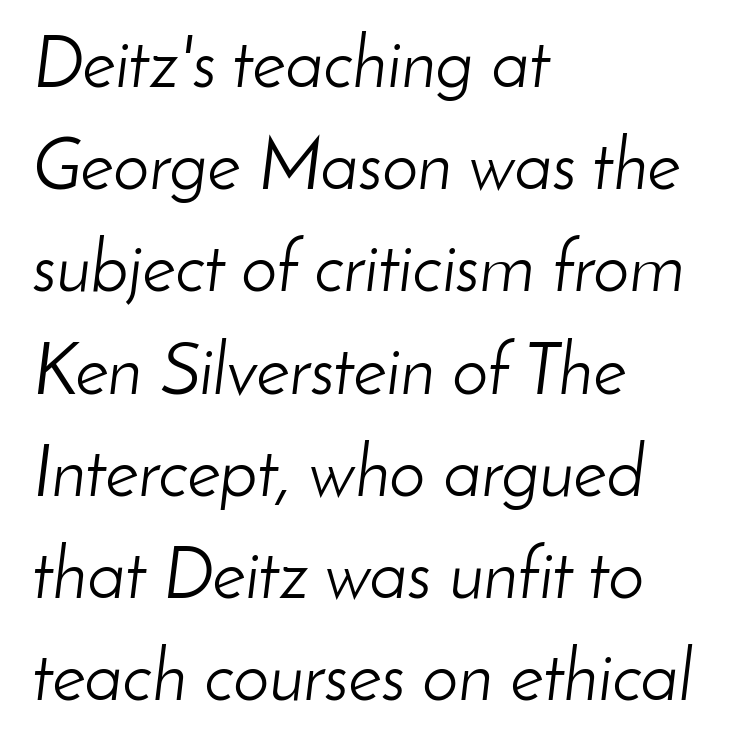
Q: Is the text bold? A: No.
Q: Is the text italic (slanted)? A: Yes, it leans right by about 8 degrees.
Q: Is the text underlined? A: No.
Q: How is the paragraph aligned? A: Left-aligned.
Q: Is the spacing between letters normal or unusually wide? A: Normal.
Q: Is the spacing between lines tight, normal or loose? A: Normal.
Q: Width (condensed, normal, or wide)? A: Normal.
Q: Stroke contrast? A: Low.
Q: x-height? A: Small.
Q: Monospaced? A: No.
